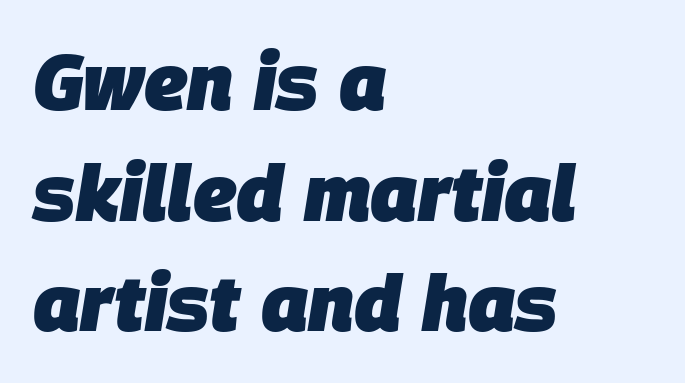
Q: Is the text bold? A: Yes.
Q: Is the text italic (slanted)? A: Yes, it leans right by about 9 degrees.
Q: Is the text underlined? A: No.
Q: How is the paragraph aligned? A: Left-aligned.
Q: Is the spacing between letters normal or unusually wide? A: Normal.
Q: Is the spacing between lines tight, normal or loose? A: Normal.
Q: Width (condensed, normal, or wide)? A: Normal.
Q: Stroke contrast? A: Low.
Q: x-height? A: Large.
Q: Monospaced? A: No.
